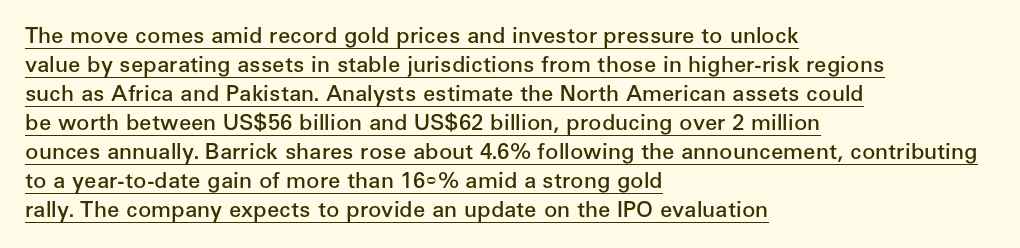
The image shows 22 px text type, upright; set left-aligned, normal line spacing (1.32x), normal letter spacing, underlined.
